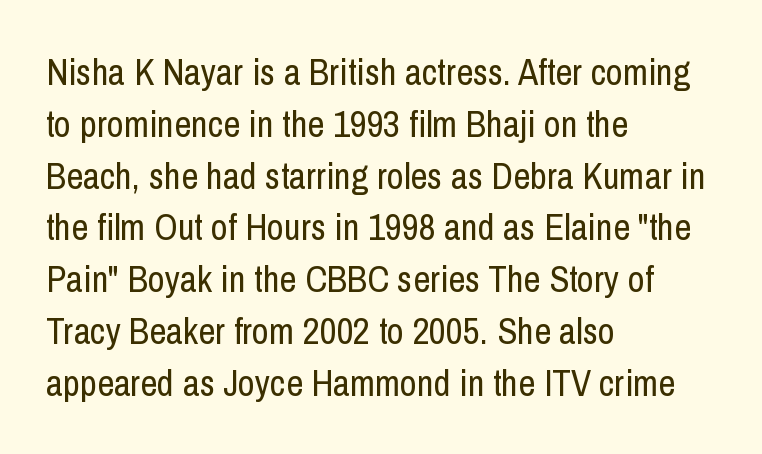
Q: Is the text bold? A: No.
Q: Is the text italic (slanted)? A: No, it is upright.
Q: Is the typeface a serif or a sans-serif typeface? A: Sans-serif.
Q: Is the text underlined? A: No.
Q: How is the paragraph aligned? A: Left-aligned.
Q: Is the spacing between letters normal or unusually wide? A: Normal.
Q: Is the spacing between lines tight, normal or loose? A: Normal.
Q: Width (condensed, normal, or wide)? A: Condensed.
Q: Stroke contrast? A: Low.
Q: x-height? A: Medium.
Q: Monospaced? A: No.
